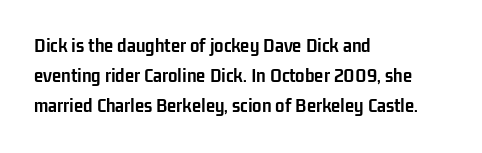
The image shows 21 px bold type, upright; set left-aligned, normal line spacing (1.43x), normal letter spacing, not underlined.
